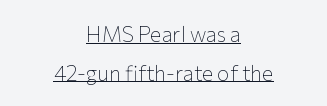
You could call the tracking neutral — neither tight nor loose. This rendering features underlined lettering. This sample uses an upright cut, with every glyph sitting square on the baseline. Neither beginnings nor endings align; midpoints do. The strokes are not fattened; the text isn't bold.
